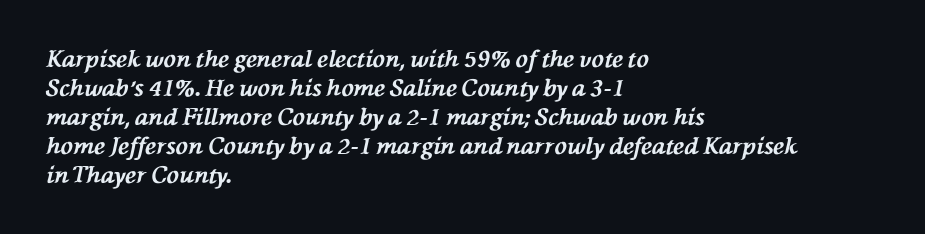
Q: Is the text bold? A: Yes.
Q: Is the text italic (slanted)? A: Yes, it leans left by about 76 degrees.
Q: Is the text underlined? A: No.
Q: How is the paragraph aligned? A: Left-aligned.
Q: Is the spacing between letters normal or unusually wide? A: Normal.
Q: Is the spacing between lines tight, normal or loose? A: Normal.
